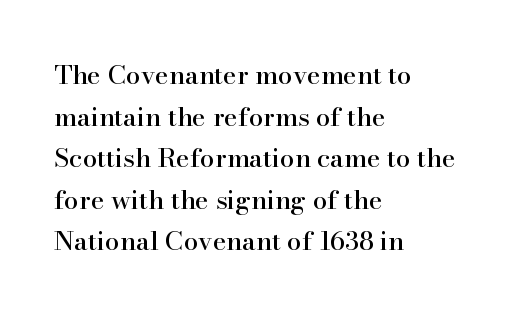
Q: Is the text italic (slanted)? A: No, it is upright.
Q: Is the text underlined? A: No.
Q: How is the paragraph aligned? A: Left-aligned.
Q: Is the spacing between letters normal or unusually wide? A: Normal.
Q: Is the spacing between lines tight, normal or loose? A: Normal.
